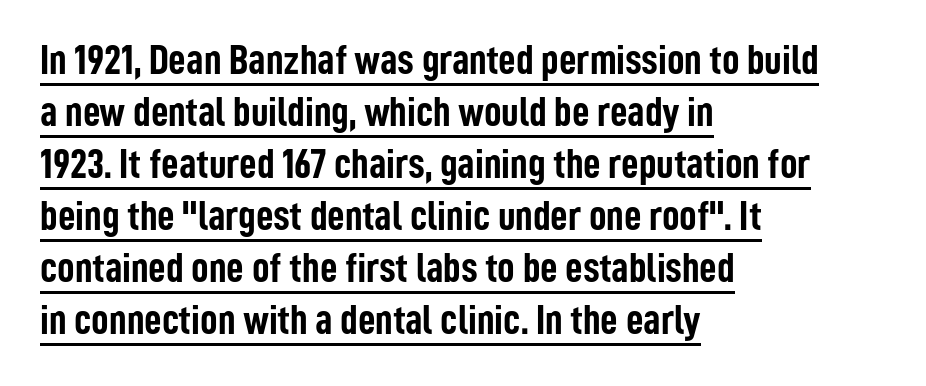
What kind of face is this? One without serifs — a sans. Plenty of ink on the page — the face is bold. Visually the block forms a straight wall on the left and a jagged coastline on the right. Underlined type. You could not count columns in this text — the font is proportionally spaced. Vertical strokes here are truly vertical.
